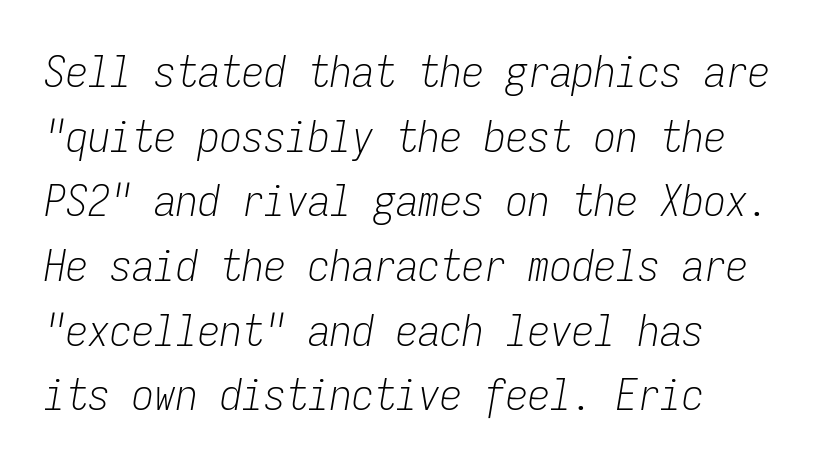
Q: Is the text bold? A: No.
Q: Is the text italic (slanted)? A: Yes, it leans right by about 9 degrees.
Q: Is the text underlined? A: No.
Q: Is the spacing between letters normal or unusually wide? A: Normal.
Q: Is the spacing between lines tight, normal or loose? A: Normal.
Q: Width (condensed, normal, or wide)? A: Condensed.
Q: Stroke contrast? A: Low.
Q: x-height? A: Medium.
Q: Monospaced? A: Yes.
